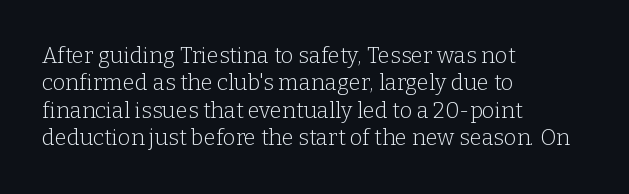
Counters stay open thanks to moderate or lighter strokes. All the whitespace from short lines collects on the right. Normally led — the rows are evenly, conventionally spaced. The glyphs are unaccompanied by any horizontal stroke below them.
